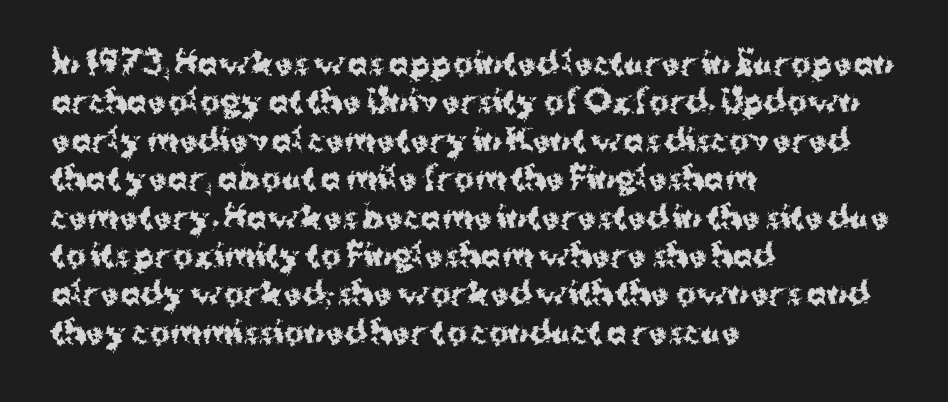
Q: Is the text bold? A: Yes.
Q: Is the text italic (slanted)? A: No, it is upright.
Q: Is the typeface a serif or a sans-serif typeface? A: Sans-serif.
Q: Is the text underlined? A: No.
Q: How is the paragraph aligned? A: Left-aligned.
Q: Is the spacing between letters normal or unusually wide? A: Normal.
Q: Is the spacing between lines tight, normal or loose? A: Normal.
Q: Width (condensed, normal, or wide)? A: Normal.
Q: Stroke contrast? A: Medium.
Q: x-height? A: Medium.
Q: Monospaced? A: No.
